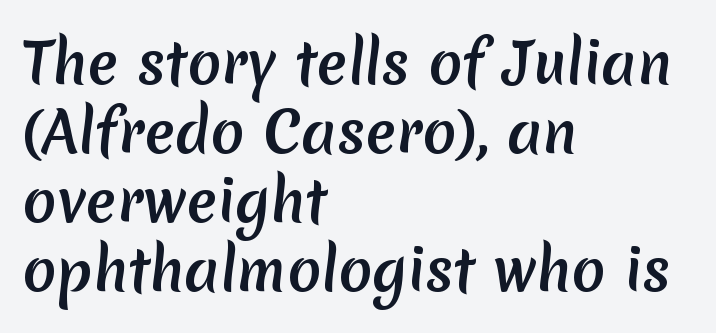
Visually the block forms a straight wall on the left and a jagged coastline on the right. The letters advance in unequal steps, a hallmark of proportional type. Beneath every word, the page is bare. Default kerning and tracking; the words read as compact shapes. Look at the bottom of the vertical strokes: they stop flat, with no serifs.
